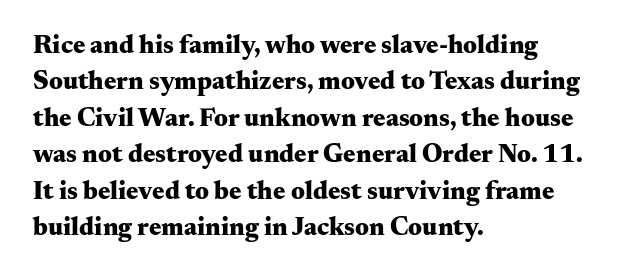
The image shows 26 px bold type, upright; set left-aligned, normal line spacing (1.4x), normal letter spacing, not underlined.
